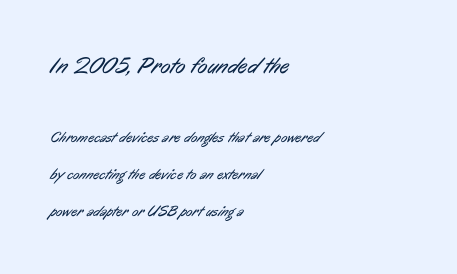
{"bold": "no", "underline": "no", "align": "left", "line_spacing": "loose", "line_spacing_ratio": 2.49, "letter_spacing": "normal", "letter_spacing_em": 0.0, "larger_block": "first", "size_ratio": 1.53, "glyph_px": 23}
